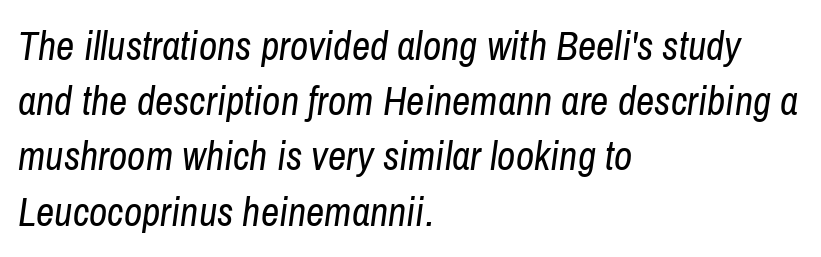
{"italic": "yes", "lean": "right", "slant_degrees": 8, "bold": "no", "weight": "regular", "width": "condensed", "stroke_contrast": "low", "x_height": "medium", "monospaced": "no", "underline": "no", "align": "left", "line_spacing": "normal", "line_spacing_ratio": 1.38, "letter_spacing": "normal", "letter_spacing_em": 0.0, "glyph_px": 40}
